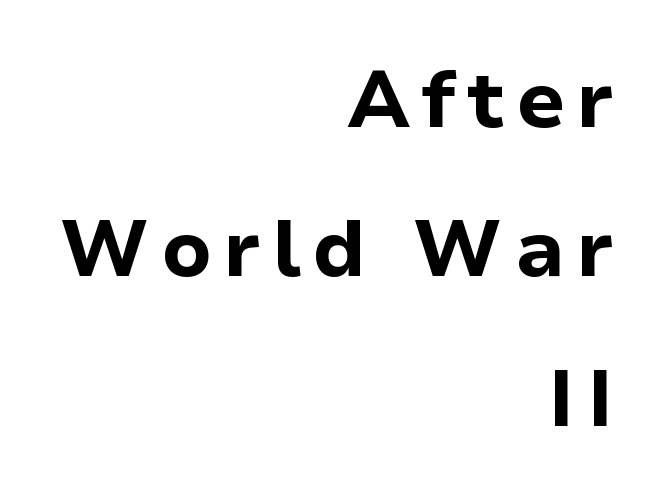
The passage shown is typeset with a sans-serif family. Posture: vertical. You'd pick this weight for a headline — it's a proper bold. Each letter keeps its own natural width here, so spacing adapts to shape.
